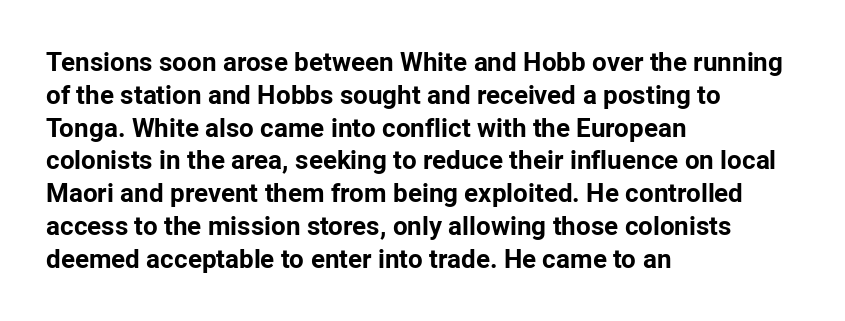
Q: Is the text bold? A: Yes.
Q: Is the text italic (slanted)? A: No, it is upright.
Q: Is the text underlined? A: No.
Q: How is the paragraph aligned? A: Left-aligned.
Q: Is the spacing between letters normal or unusually wide? A: Normal.
Q: Is the spacing between lines tight, normal or loose? A: Normal.
